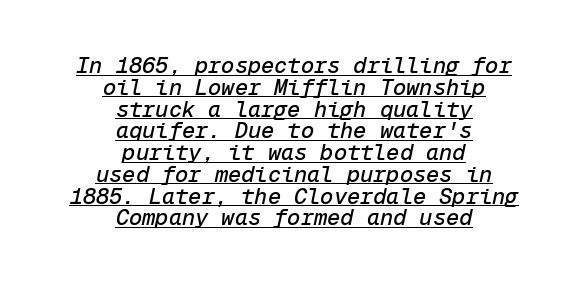
Q: Is the text italic (slanted)? A: Yes, it leans right by about 12 degrees.
Q: Is the text underlined? A: Yes.
Q: How is the paragraph aligned? A: Centered.
Q: Is the spacing between letters normal or unusually wide? A: Normal.
Q: Is the spacing between lines tight, normal or loose? A: Tight.
